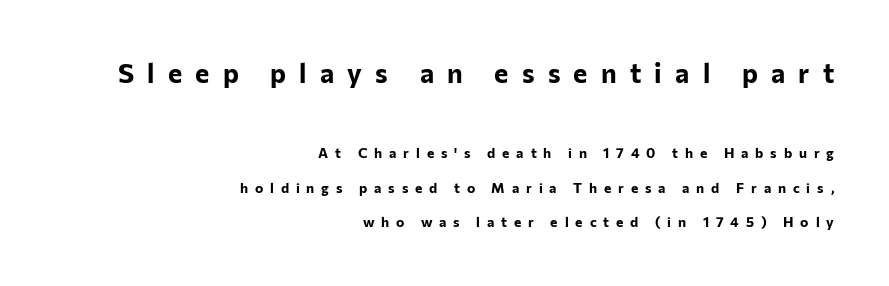
Q: Is the text bold? A: Yes.
Q: Is the text italic (slanted)? A: No, it is upright.
Q: Is the text underlined? A: No.
Q: How is the paragraph aligned? A: Right-aligned.
Q: Is the spacing between letters normal or unusually wide? A: Unusually wide.
Q: Is the spacing between lines tight, normal or loose? A: Loose.
Q: Which block of text is set in a larger size, the first (top) or the second (bottom)? A: The first (top) one.
